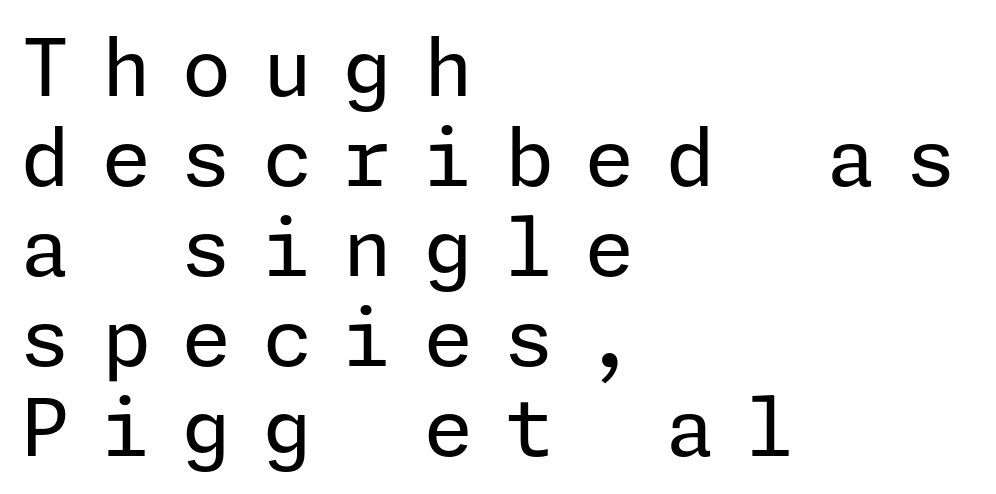
The baseline area is clear. Horizontally, the lines are justified to the leading edge only. Vertical spacing — tight. Here the glyphs are tracked loosely, breaking word shapes into spaced letters. Stroke thickness stays within the range of a standard reading face or lighter.
